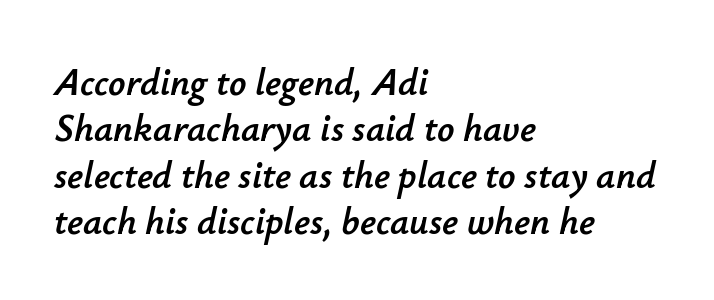
{"italic": "yes", "lean": "right", "slant_degrees": 12, "width": "normal", "stroke_contrast": "low", "x_height": "small", "monospaced": "no", "underline": "no", "align": "left", "line_spacing_ratio": 1.22, "letter_spacing": "normal", "letter_spacing_em": 0.0, "glyph_px": 38}
